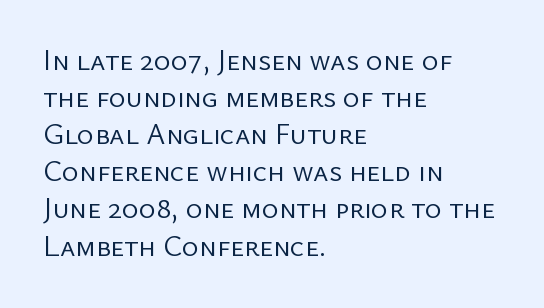
The image shows 29 px regular-weight sans-serif type, upright; set left-aligned, normal line spacing (1.28x), normal letter spacing, not underlined; low stroke contrast and a medium x-height.
